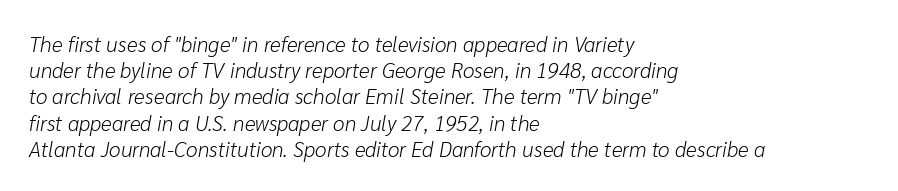
Q: Is the text bold? A: No.
Q: Is the text italic (slanted)? A: Yes, it leans right by about 10 degrees.
Q: Is the text underlined? A: No.
Q: How is the paragraph aligned? A: Left-aligned.
Q: Is the spacing between letters normal or unusually wide? A: Normal.
Q: Is the spacing between lines tight, normal or loose? A: Normal.
